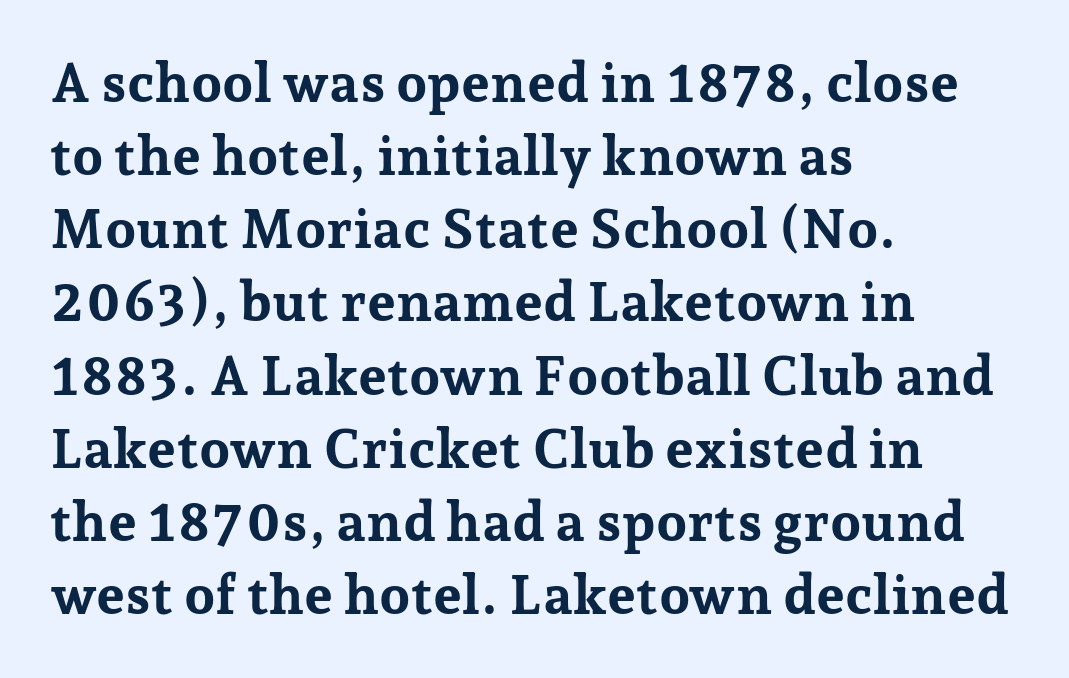
Strokes here are thick enough to call this a true bold. Successive baselines arrive at the customary interval. This sample uses a serif face. This sample uses plain, unmodified letter spacing. Compared with a centered layout, this one pins lines to the left instead. Anything drawn beneath the words? Only blank space.
